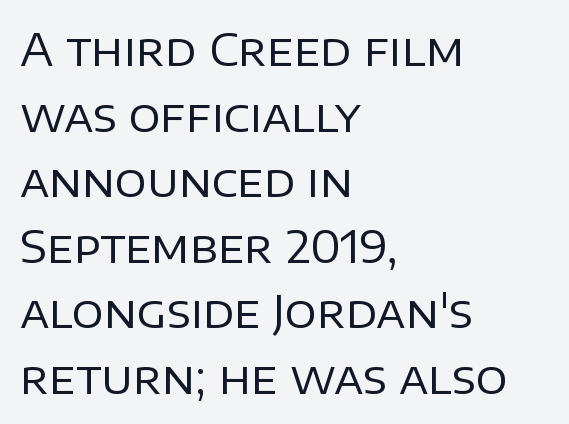
Q: Is the text bold? A: No.
Q: Is the text italic (slanted)? A: No, it is upright.
Q: Is the typeface a serif or a sans-serif typeface? A: Sans-serif.
Q: Is the text underlined? A: No.
Q: How is the paragraph aligned? A: Left-aligned.
Q: Is the spacing between letters normal or unusually wide? A: Normal.
Q: Is the spacing between lines tight, normal or loose? A: Normal.
Q: Width (condensed, normal, or wide)? A: Normal.
Q: Stroke contrast? A: Low.
Q: x-height? A: Large.
Q: Monospaced? A: No.
